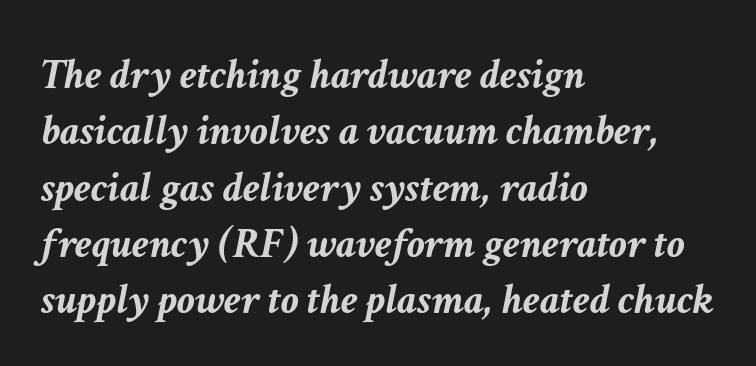
Q: Is the text bold? A: Yes.
Q: Is the text italic (slanted)? A: Yes, it leans right by about 11 degrees.
Q: Is the text underlined? A: No.
Q: How is the paragraph aligned? A: Left-aligned.
Q: Is the spacing between letters normal or unusually wide? A: Normal.
Q: Is the spacing between lines tight, normal or loose? A: Normal.
Q: Width (condensed, normal, or wide)? A: Normal.
Q: Stroke contrast? A: Low.
Q: x-height? A: Medium.
Q: Monospaced? A: No.
